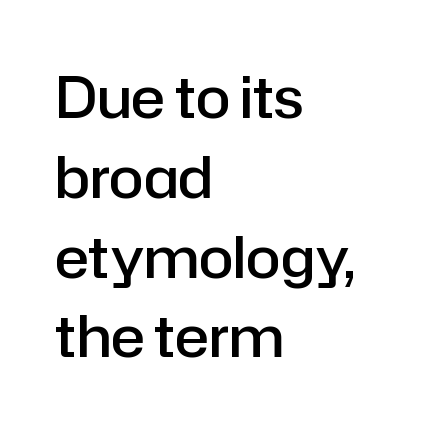
The image shows 57 px semibold sans-serif type, upright; set left-aligned, normal line spacing (1.4x), normal letter spacing, not underlined; low stroke contrast and a medium x-height.
